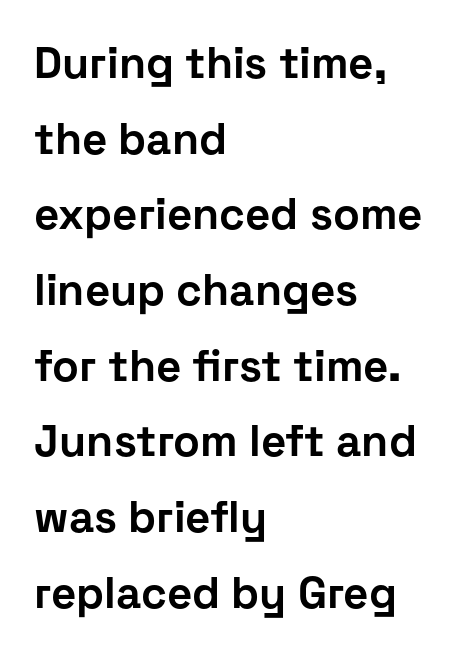
Q: Is the text bold? A: Yes.
Q: Is the text italic (slanted)? A: No, it is upright.
Q: Is the typeface a serif or a sans-serif typeface? A: Sans-serif.
Q: Is the text underlined? A: No.
Q: How is the paragraph aligned? A: Left-aligned.
Q: Is the spacing between letters normal or unusually wide? A: Normal.
Q: Width (condensed, normal, or wide)? A: Normal.
Q: Stroke contrast? A: Low.
Q: x-height? A: Medium.
Q: Monospaced? A: No.
